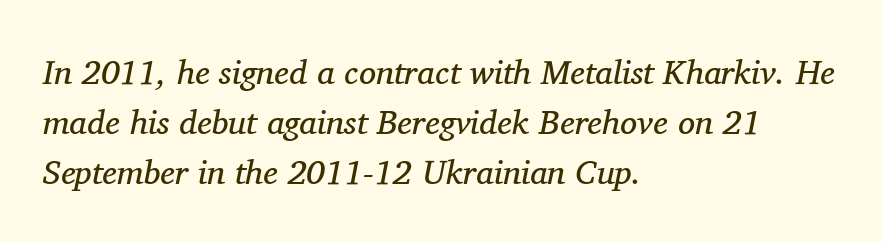
Stems here are at most as thick as an everyday book face. The vertical gap from one line to the next is medium. A typesetter would call this proportional, since set widths differ per character. All the whitespace from short lines collects on the right. Regarding serifs, this sample has them.
